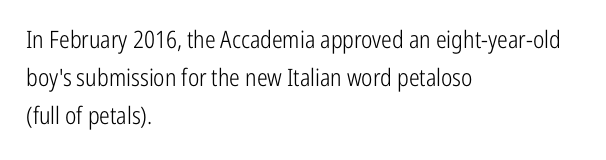
The image shows 24 px text type, upright; set left-aligned, normal line spacing (1.58x), normal letter spacing, not underlined.
